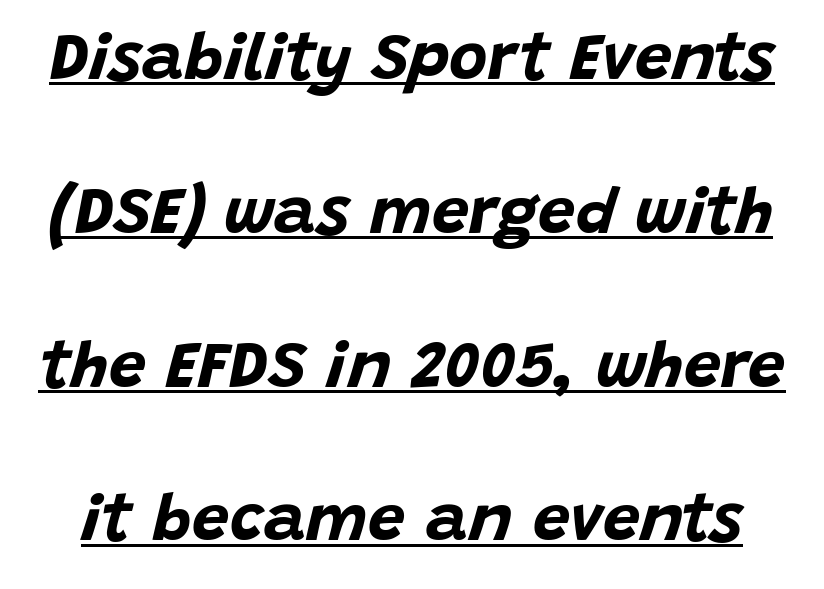
{"italic": "yes", "lean": "right", "slant_degrees": 15, "bold": "yes", "weight": "bold", "width": "normal", "stroke_contrast": "low", "x_height": "large", "monospaced": "no", "underline": "yes", "line_spacing": "loose", "line_spacing_ratio": 2.33, "letter_spacing": "normal", "letter_spacing_em": 0.0, "glyph_px": 66}
